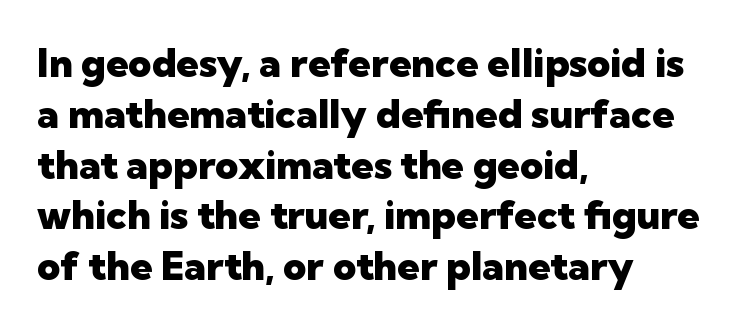
Typeset ragged right — the left edge is the straight one. How are the letters spaced? Ordinarily, with no added tracking. The glyphs are unaccompanied by any horizontal stroke below them. How heavy is the stroke? Heavy — this is a bold.
